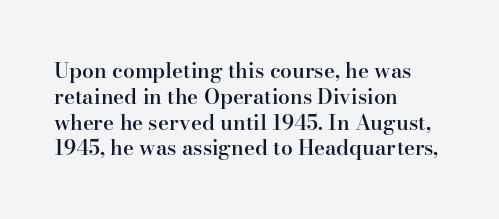
Q: Is the text bold? A: Semi-bold.
Q: Is the text italic (slanted)? A: No, it is upright.
Q: Is the text underlined? A: No.
Q: How is the paragraph aligned? A: Left-aligned.
Q: Is the spacing between letters normal or unusually wide? A: Normal.
